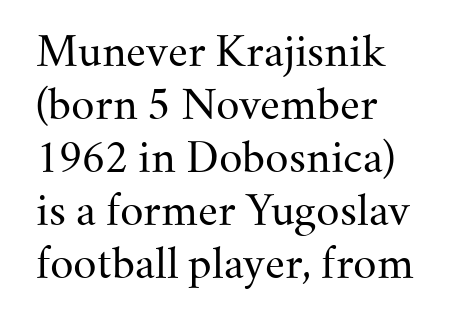
Q: Is the text bold? A: No.
Q: Is the text italic (slanted)? A: No, it is upright.
Q: Is the typeface a serif or a sans-serif typeface? A: Serif.
Q: Is the text underlined? A: No.
Q: How is the paragraph aligned? A: Left-aligned.
Q: Is the spacing between letters normal or unusually wide? A: Normal.
Q: Is the spacing between lines tight, normal or loose? A: Normal.
Q: Width (condensed, normal, or wide)? A: Normal.
Q: Stroke contrast? A: Medium.
Q: x-height? A: Small.
Q: Monospaced? A: No.
